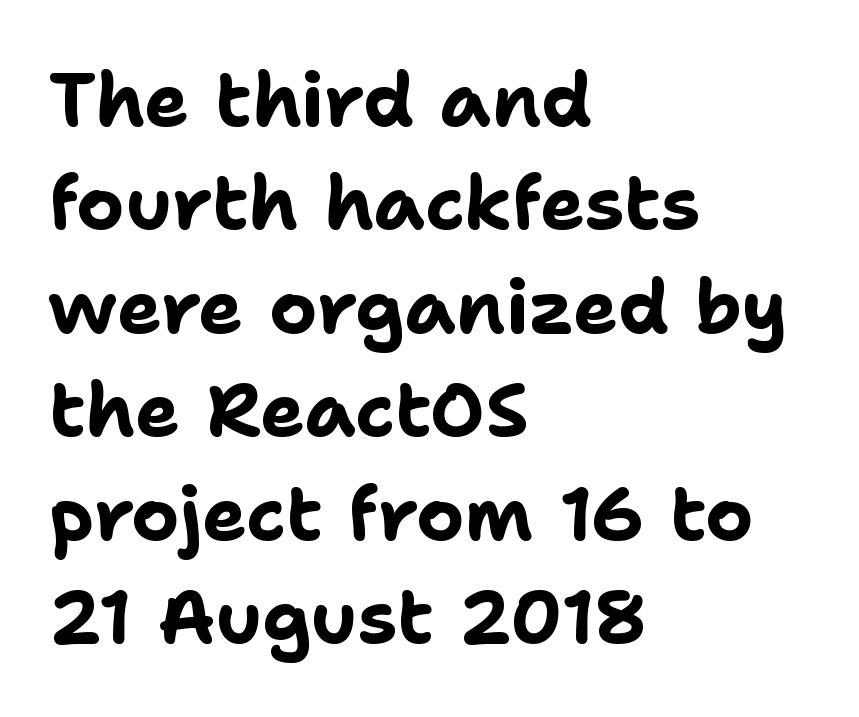
In terms of weight, the rendering is a true, heavy bold. Successive baselines arrive at the customary interval. A classic flush-left, rag-right setting is used for this passage. Stroke terminals: plain, sans-serif. This sample uses plain, unmodified letter spacing. Character widths vary here, with narrow letters taking less room than wide ones.
